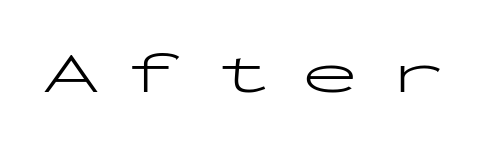
Q: Is the text bold? A: No.
Q: Is the text italic (slanted)? A: No, it is upright.
Q: Is the typeface a serif or a sans-serif typeface? A: Sans-serif.
Q: Is the text underlined? A: No.
Q: Is the spacing between letters normal or unusually wide? A: Unusually wide.
Q: Width (condensed, normal, or wide)? A: Wide.
Q: Stroke contrast? A: Low.
Q: x-height? A: Medium.
Q: Monospaced? A: Yes.
